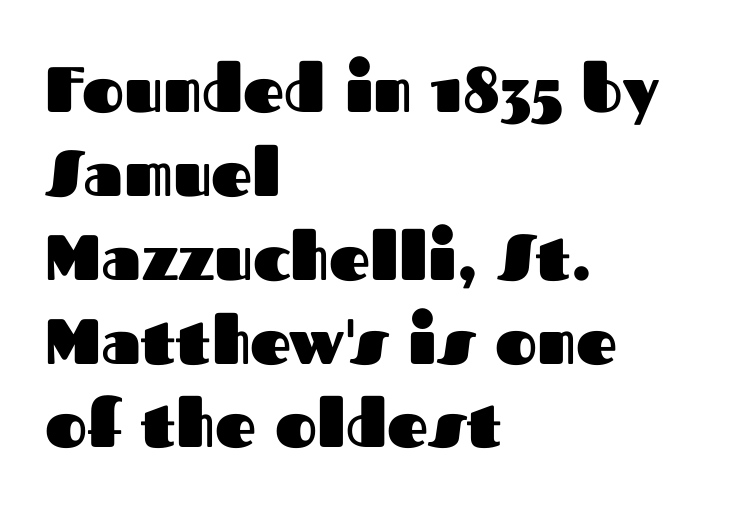
The ragged edge is on the right, which tells us the setting is flush left. These lines are rendered in a variable-pitch font. Style check: upright. Tracking here is standard; glyphs follow each other at the usual distance. I'd call this a sans setting — the letters go barefoot. A typesetter would call this leading conventional body-copy spacing.
